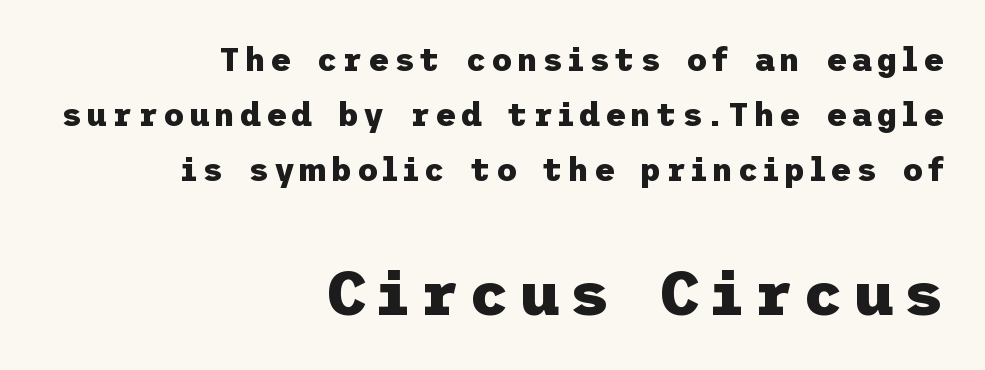
Underline: absent. Typographic density is high because the face is bold. The type family on display is of the sans-serif kind. Tall strokes in this sample are plumb rather than angled.
